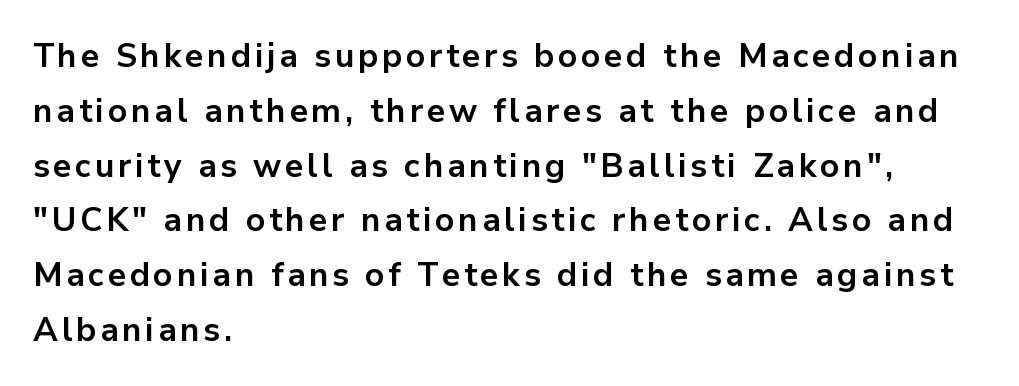
The image shows 33 px bold sans-serif type, upright; set left-aligned, normal line spacing (1.66x), not underlined; low stroke contrast and a medium x-height.
